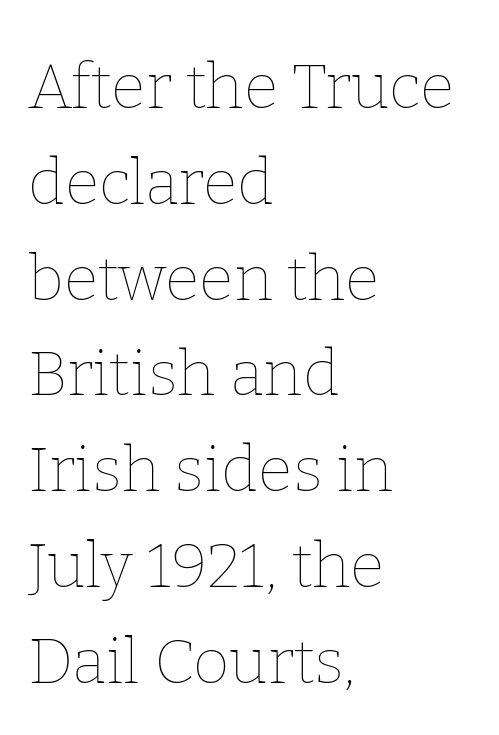
The image shows 63 px thin type, upright; set left-aligned, normal line spacing (1.52x), normal letter spacing, not underlined; low stroke contrast and a medium x-height.
